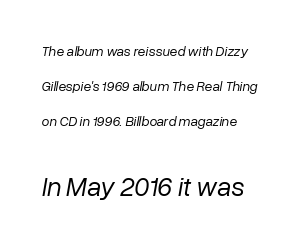
Q: Is the text bold? A: No.
Q: Is the text italic (slanted)? A: Yes, it leans right by about 10 degrees.
Q: Is the text underlined? A: No.
Q: Is the spacing between letters normal or unusually wide? A: Normal.
Q: Is the spacing between lines tight, normal or loose? A: Loose.
Q: Which block of text is set in a larger size, the first (top) or the second (bottom)? A: The second (bottom) one.
